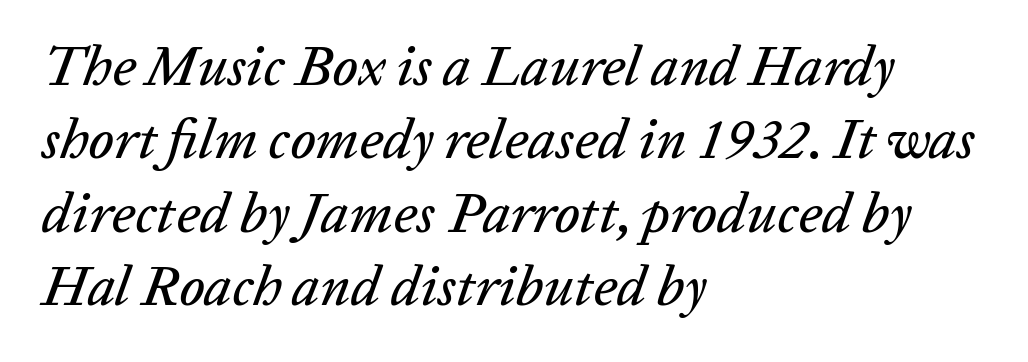
{"italic": "yes", "lean": "right", "slant_degrees": 20, "width": "normal", "stroke_contrast": "low", "x_height": "medium", "monospaced": "no", "underline": "no", "align": "left", "line_spacing": "normal", "line_spacing_ratio": 1.31, "letter_spacing": "normal", "letter_spacing_em": 0.0, "glyph_px": 56}
